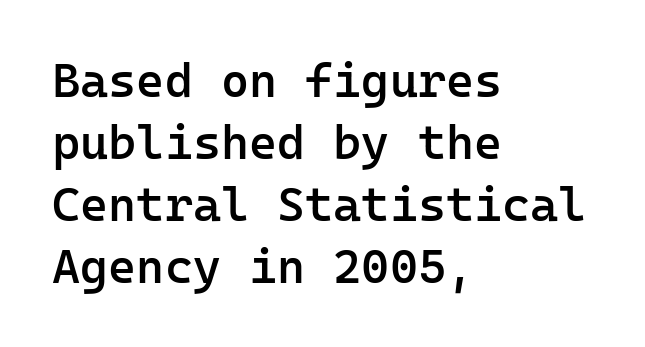
{"serif": "no", "italic": "no", "bold": "semi", "weight": "semibold", "width": "normal", "stroke_contrast": "low", "x_height": "medium", "monospaced": "yes", "underline": "no", "align": "left", "line_spacing": "normal", "line_spacing_ratio": 1.29, "letter_spacing": "normal", "letter_spacing_em": 0.0, "glyph_px": 48}
